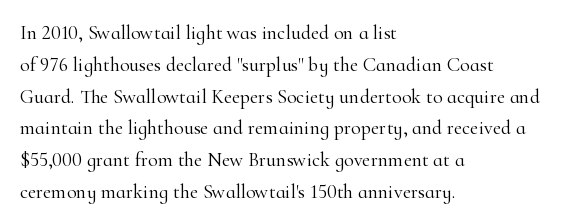
Q: Is the text bold? A: No.
Q: Is the text italic (slanted)? A: No, it is upright.
Q: Is the text underlined? A: No.
Q: How is the paragraph aligned? A: Left-aligned.
Q: Is the spacing between letters normal or unusually wide? A: Normal.
Q: Is the spacing between lines tight, normal or loose? A: Normal.
